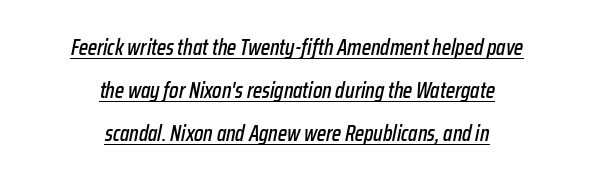
Q: Is the text italic (slanted)? A: Yes, it leans right by about 12 degrees.
Q: Is the text underlined? A: Yes.
Q: How is the paragraph aligned? A: Centered.
Q: Is the spacing between letters normal or unusually wide? A: Normal.
Q: Is the spacing between lines tight, normal or loose? A: Loose.
